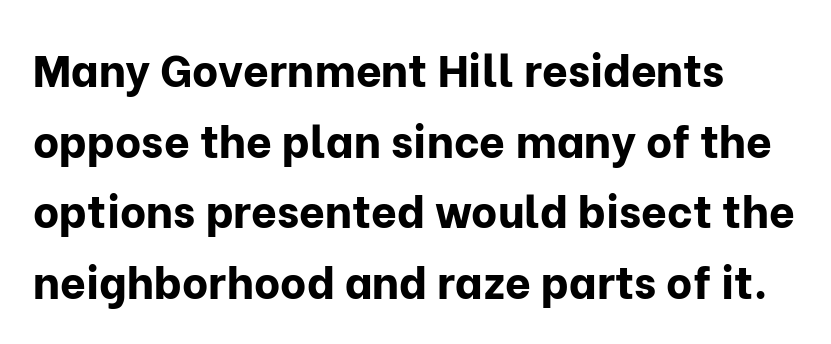
The image shows 45 px bold sans-serif type, upright; set normal line spacing (1.57x), normal letter spacing, not underlined; low stroke contrast and a medium x-height.
